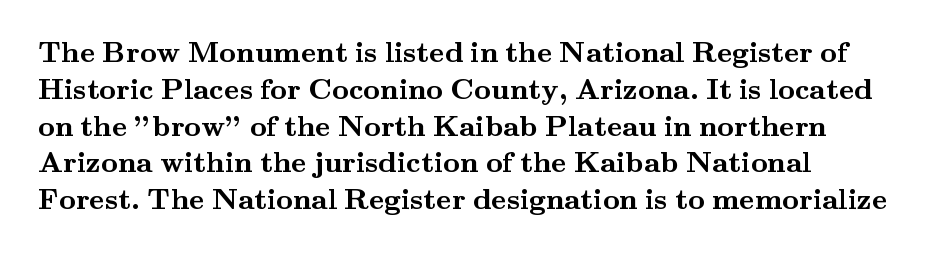
The glyphs are unaccompanied by any horizontal stroke below them. Typesetter's note: full bold, strokes at maximum text heaviness. Here the glyphs are tracked normally, forming tight word shapes. A normal amount of white space separates one row of letters from the next.
